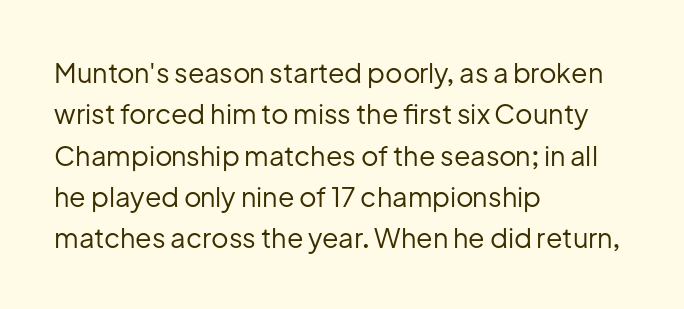
The image shows 27 px text type, upright; set left-aligned, normal line spacing (1.53x), normal letter spacing, not underlined.
